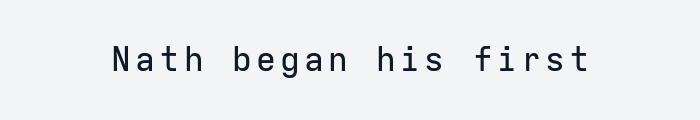
{"serif": "no", "italic": "no", "width": "normal", "stroke_contrast": "low", "x_height": "medium", "monospaced": "yes", "underline": "no", "glyph_px": 33}
